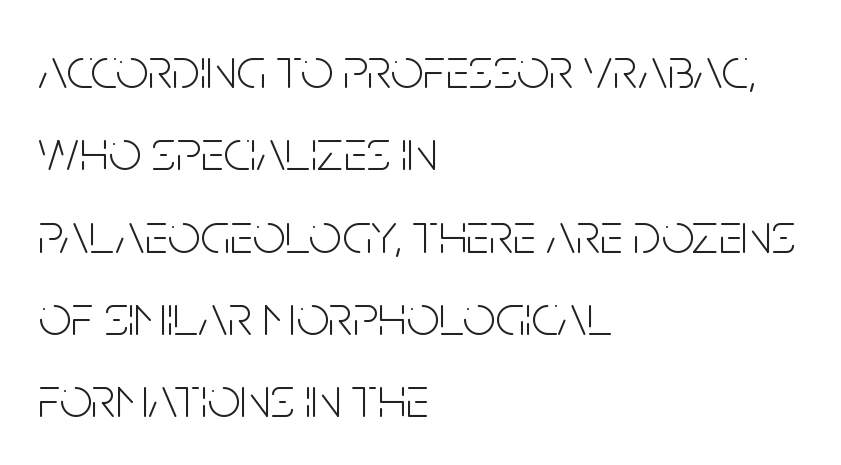
{"serif": "no", "italic": "no", "bold": "no", "weight": "light", "width": "condensed", "stroke_contrast": "low", "x_height": "large", "monospaced": "no", "underline": "no", "align": "left", "line_spacing": "normal", "line_spacing_ratio": 1.42, "letter_spacing": "normal", "letter_spacing_em": 0.0, "glyph_px": 58}
